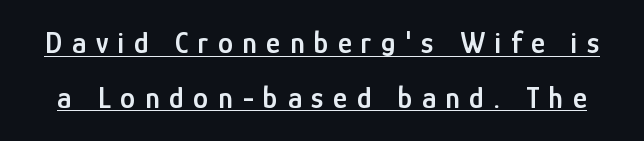
Q: Is the text bold? A: Semi-bold.
Q: Is the text italic (slanted)? A: No, it is upright.
Q: Is the typeface a serif or a sans-serif typeface? A: Sans-serif.
Q: Is the text underlined? A: Yes.
Q: Is the spacing between letters normal or unusually wide? A: Unusually wide.
Q: Width (condensed, normal, or wide)? A: Condensed.
Q: Stroke contrast? A: Low.
Q: x-height? A: Medium.
Q: Monospaced? A: No.
